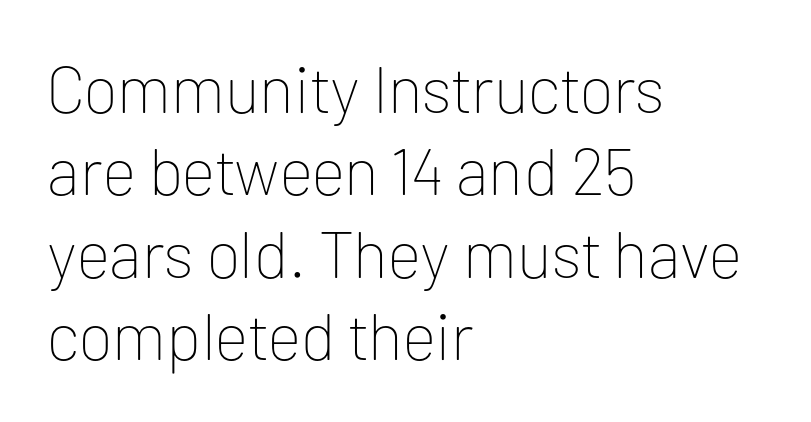
Typographically, this falls in the sans-serif category. Honestly, the letter spacing is just normal — you wouldn't notice it. Is there much room between lines? A standard amount, neither cramped nor airy. Vertical stems look standard width or narrower in stroke.
